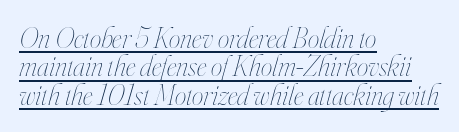
The image shows 29 px thin, condensed type, italic (leaning right); set left-aligned, tight line spacing (0.98x), normal letter spacing, underlined; high stroke contrast and a small x-height.
